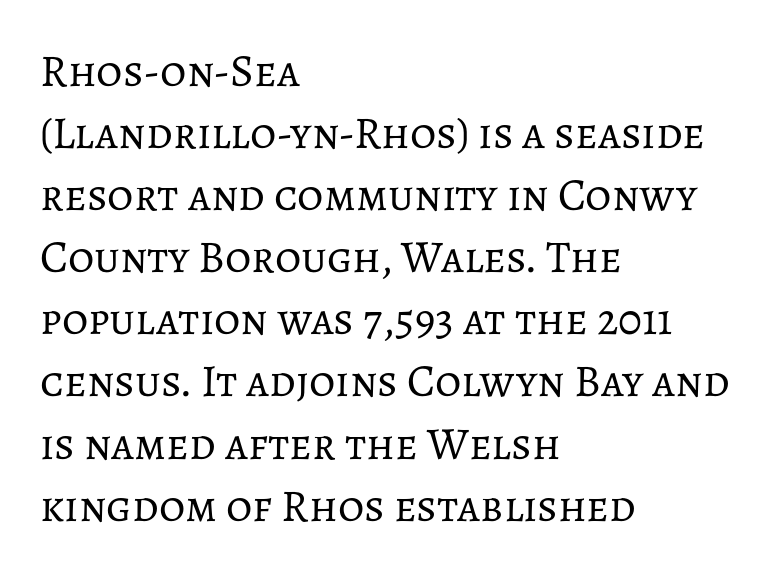
The image shows 45 px regular-weight type, upright; set left-aligned, normal line spacing (1.38x), normal letter spacing, not underlined; low stroke contrast and a medium x-height.
